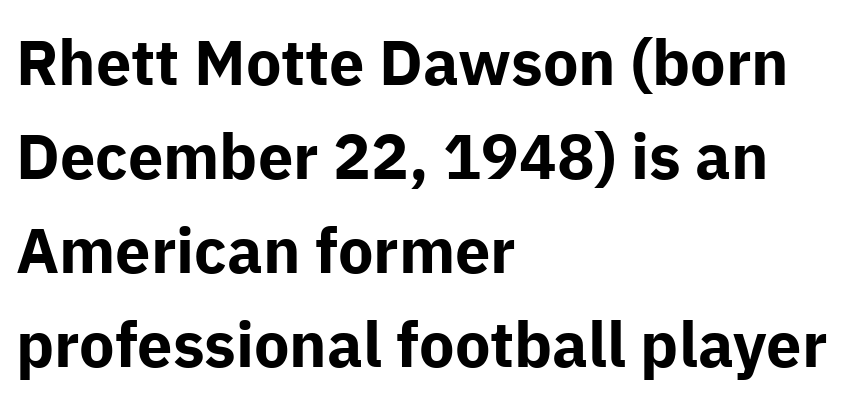
{"serif": "no", "italic": "no", "bold": "yes", "weight": "bold", "width": "normal", "stroke_contrast": "low", "x_height": "medium", "monospaced": "no", "underline": "no", "align": "left", "line_spacing": "normal", "line_spacing_ratio": 1.49, "letter_spacing": "normal", "letter_spacing_em": 0.0, "glyph_px": 63}
